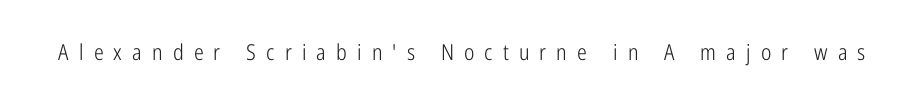
The image shows 22 px text type, upright; set unusually wide letter spacing (+0.46 em), not underlined.
